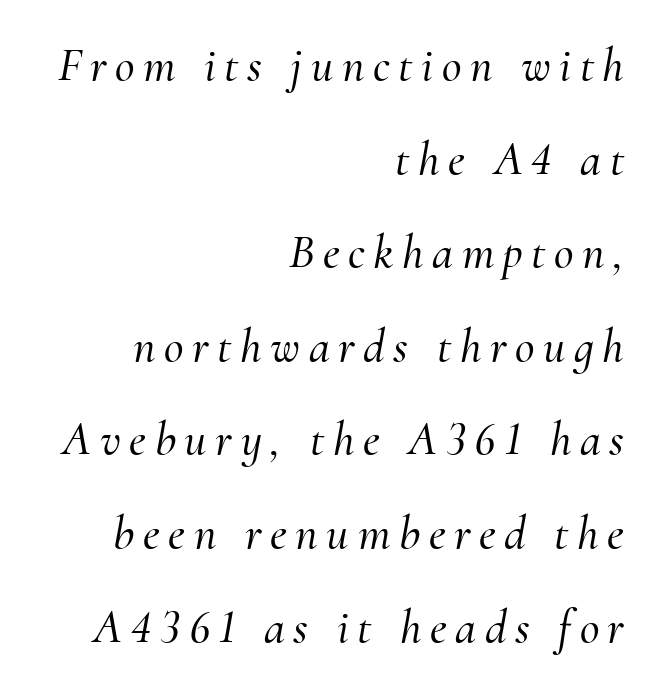
The image shows 48 px serif type, italic (leaning right); set right-aligned, loose line spacing (1.95x), not underlined; medium stroke contrast and a small x-height.
